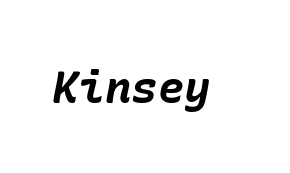
The image shows 44 px bold type, italic (leaning right); set normal letter spacing, not underlined; low stroke contrast and a medium x-height.
